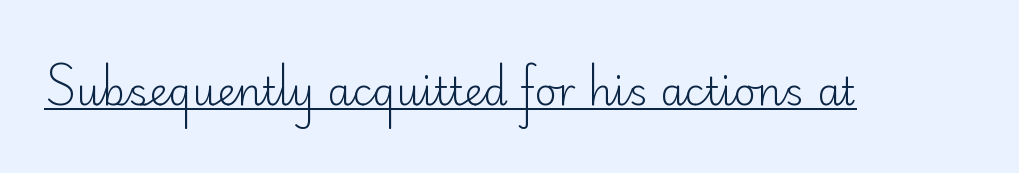
Q: Is the text bold? A: No.
Q: Is the text italic (slanted)? A: No, it is upright.
Q: Is the typeface a serif or a sans-serif typeface? A: Sans-serif.
Q: Is the text underlined? A: Yes.
Q: Is the spacing between letters normal or unusually wide? A: Normal.
Q: Width (condensed, normal, or wide)? A: Normal.
Q: Stroke contrast? A: Low.
Q: x-height? A: Small.
Q: Monospaced? A: No.
